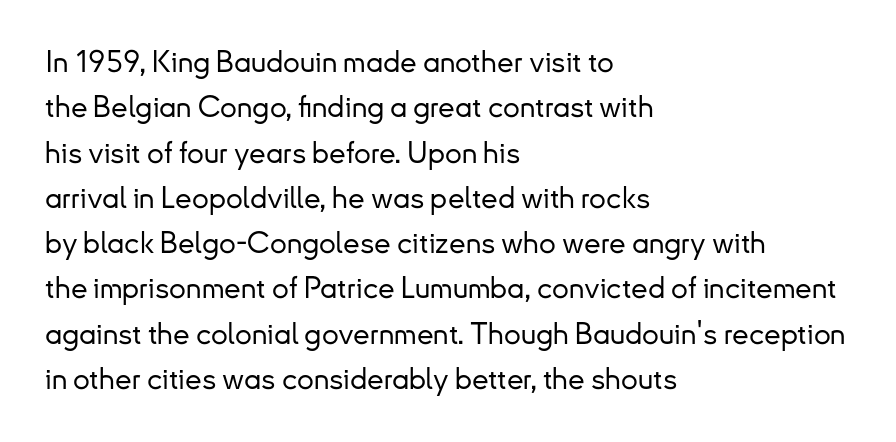
{"serif": "no", "italic": "no", "width": "normal", "stroke_contrast": "low", "x_height": "small", "monospaced": "no", "underline": "no", "align": "left", "line_spacing": "normal", "line_spacing_ratio": 1.51, "letter_spacing": "normal", "letter_spacing_em": 0.0, "glyph_px": 30}
